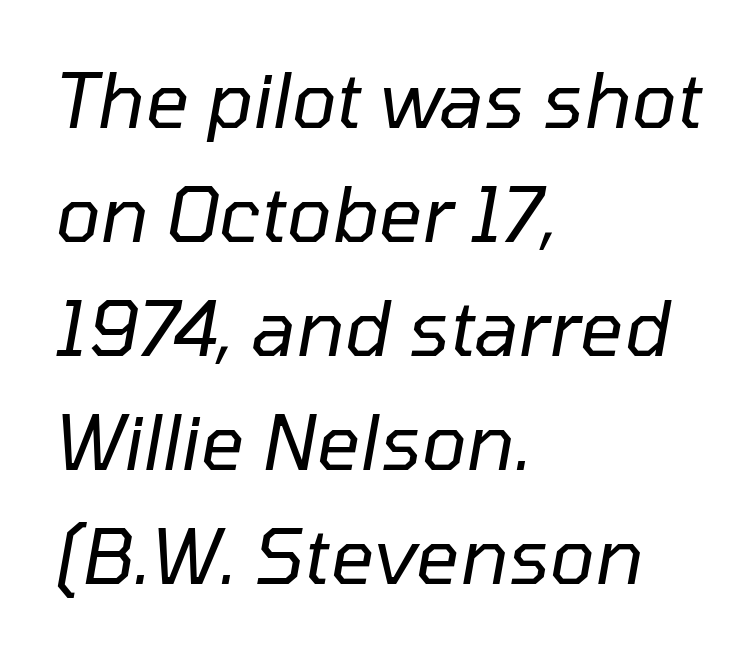
The image shows 76 px regular-weight type, italic (leaning right); set left-aligned, normal line spacing (1.5x), normal letter spacing, not underlined; low stroke contrast and a medium x-height.
